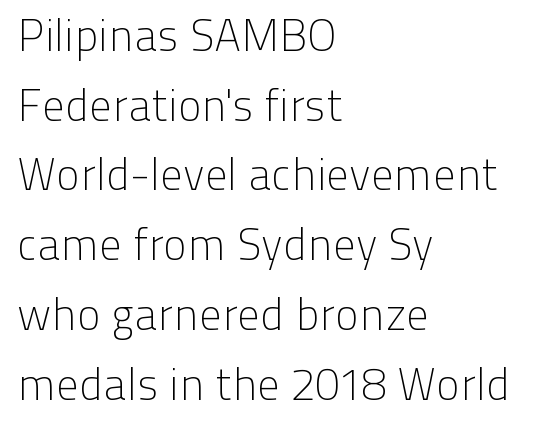
Q: Is the text bold? A: No.
Q: Is the text italic (slanted)? A: No, it is upright.
Q: Is the typeface a serif or a sans-serif typeface? A: Sans-serif.
Q: Is the text underlined? A: No.
Q: How is the paragraph aligned? A: Left-aligned.
Q: Is the spacing between letters normal or unusually wide? A: Normal.
Q: Is the spacing between lines tight, normal or loose? A: Normal.
Q: Width (condensed, normal, or wide)? A: Normal.
Q: Stroke contrast? A: Low.
Q: x-height? A: Medium.
Q: Monospaced? A: No.
